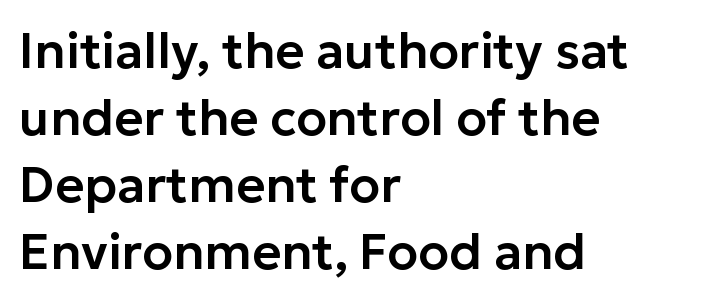
{"serif": "no", "italic": "no", "width": "normal", "stroke_contrast": "low", "x_height": "medium", "monospaced": "no", "underline": "no", "align": "left", "line_spacing": "normal", "line_spacing_ratio": 1.34, "letter_spacing": "normal", "letter_spacing_em": 0.0, "glyph_px": 50}
